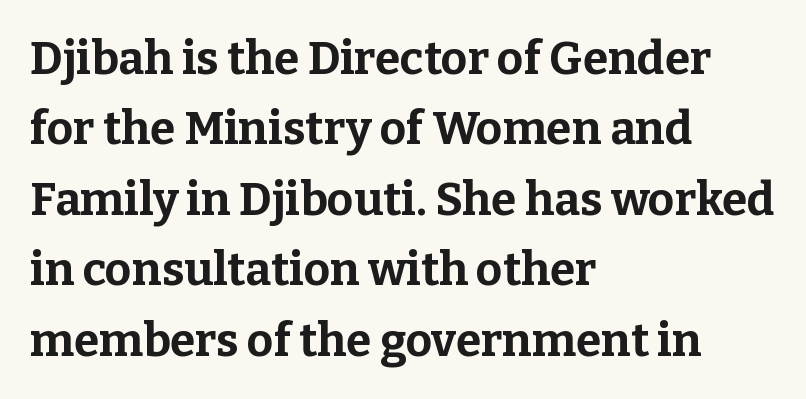
The image shows 46 px bold serif type, upright; set left-aligned, normal line spacing (1.53x), normal letter spacing, not underlined; low stroke contrast and a medium x-height.
